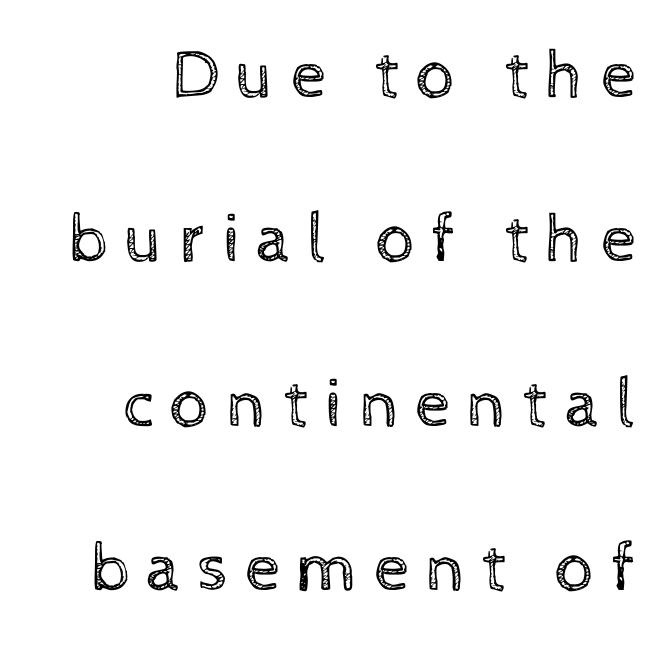
{"italic": "no", "bold": "no", "weight": "regular", "width": "normal", "x_height": "medium", "monospaced": "no", "underline": "no", "line_spacing": "loose", "line_spacing_ratio": 2.35, "letter_spacing": "wide", "letter_spacing_em": 0.23, "glyph_px": 70}
